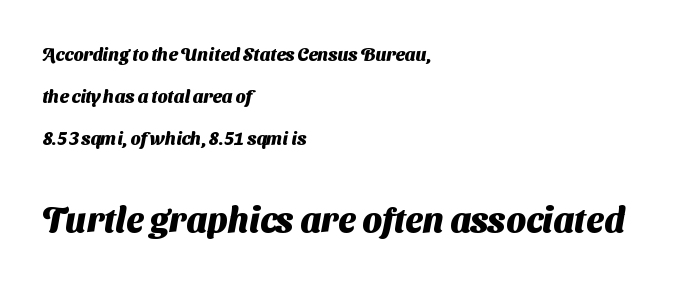
Q: Is the text bold? A: Yes.
Q: Is the typeface a serif or a sans-serif typeface? A: Sans-serif.
Q: Is the text underlined? A: No.
Q: How is the paragraph aligned? A: Left-aligned.
Q: Is the spacing between letters normal or unusually wide? A: Normal.
Q: Is the spacing between lines tight, normal or loose? A: Loose.
Q: Which block of text is set in a larger size, the first (top) or the second (bottom)? A: The second (bottom) one.
Q: Width (condensed, normal, or wide)? A: Normal.
Q: Stroke contrast? A: Medium.
Q: x-height? A: Medium.
Q: Monospaced? A: No.
